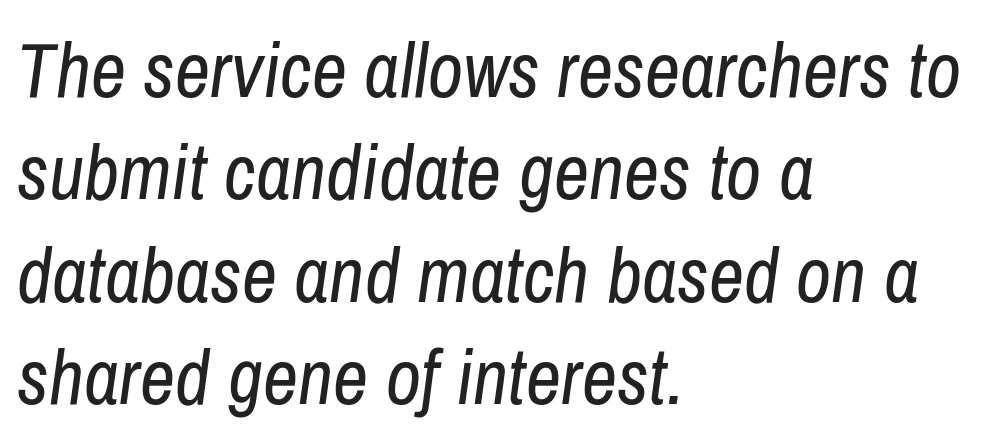
The image shows 77 px regular-weight, condensed type, italic (leaning right); set left-aligned, normal line spacing (1.33x), normal letter spacing, not underlined; low stroke contrast and a medium x-height.
